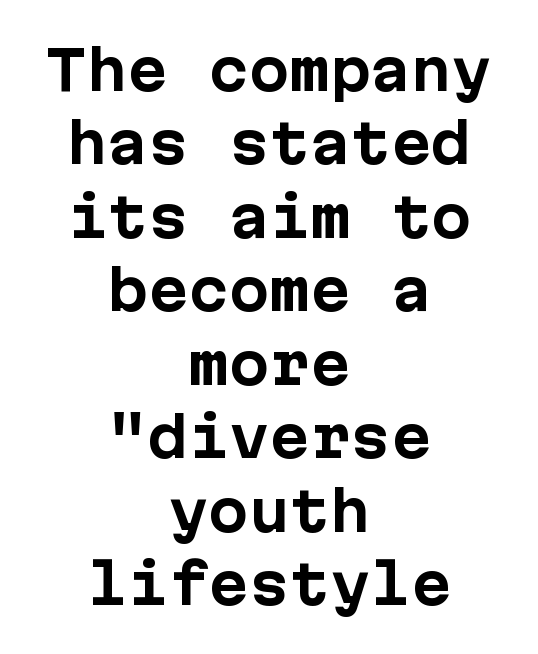
The image shows 54 px bold sans-serif type, upright, monospaced; set centered, normal line spacing (1.36x), normal letter spacing, not underlined; low stroke contrast and a medium x-height.
